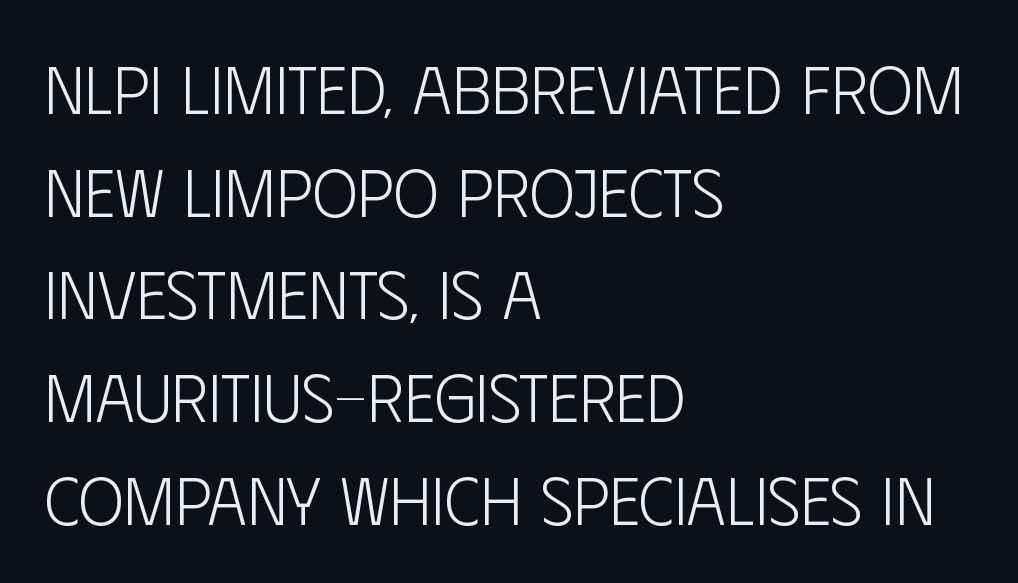
The image shows 68 px light, condensed sans-serif type, upright; set left-aligned, normal line spacing (1.51x), normal letter spacing, not underlined; low stroke contrast and a large x-height.
